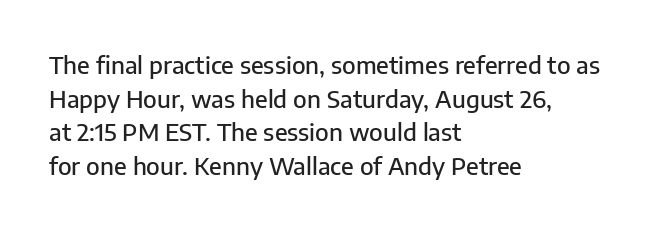
Leading matches the norm, producing a regular column. Every stem runs plumb, perpendicular to the baseline. Underline: absent. In CSS terms this would be text-align: left. Here the glyphs are tracked normally, forming tight word shapes.
